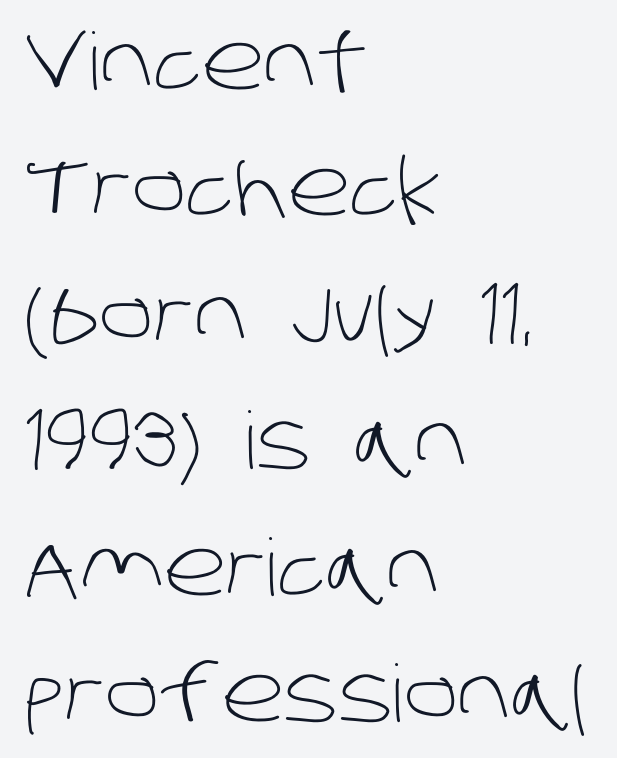
Left-aligned paragraph, ragged on the right. The specimen omits any rule beneath the text block's lines. The vertical gap from one line to the next is medium. The rendering uses natural spacing where letterforms have individual widths. Stems here are at most as thick as an everyday book face. The gaps between neighbouring characters are ordinary and unremarkable.
